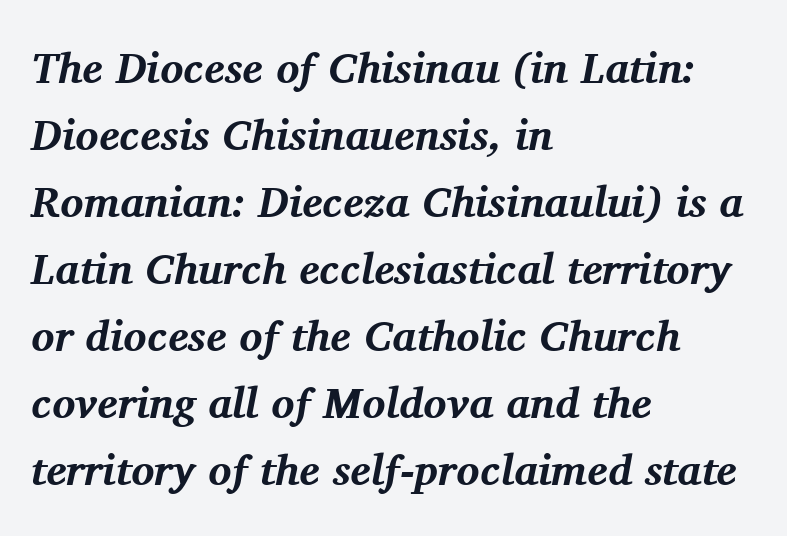
Q: Is the text bold? A: Yes.
Q: Is the text italic (slanted)? A: Yes, it leans right by about 11 degrees.
Q: Is the typeface a serif or a sans-serif typeface? A: Serif.
Q: Is the text underlined? A: No.
Q: How is the paragraph aligned? A: Left-aligned.
Q: Is the spacing between letters normal or unusually wide? A: Normal.
Q: Is the spacing between lines tight, normal or loose? A: Normal.
Q: Width (condensed, normal, or wide)? A: Normal.
Q: Stroke contrast? A: Medium.
Q: x-height? A: Medium.
Q: Monospaced? A: No.
